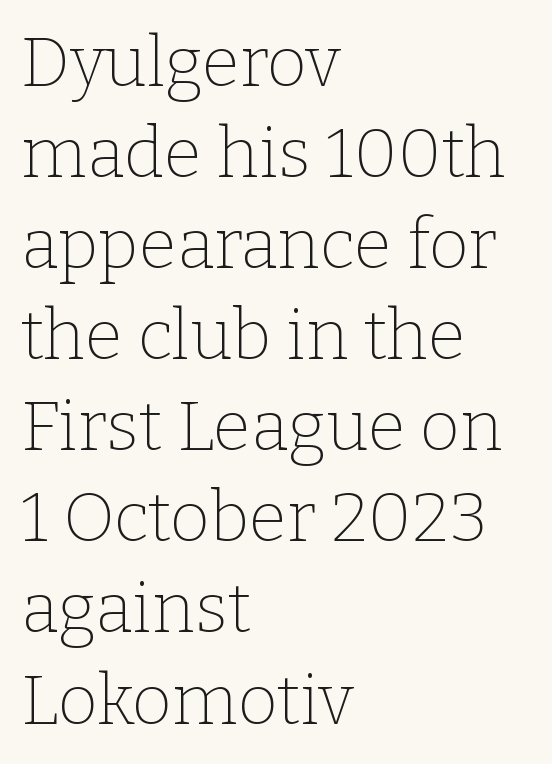
{"serif": "yes", "italic": "no", "bold": "no", "weight": "thin", "width": "normal", "stroke_contrast": "low", "x_height": "medium", "monospaced": "no", "underline": "no", "align": "left", "line_spacing": "normal", "line_spacing_ratio": 1.32, "letter_spacing": "normal", "letter_spacing_em": 0.0, "glyph_px": 69}
